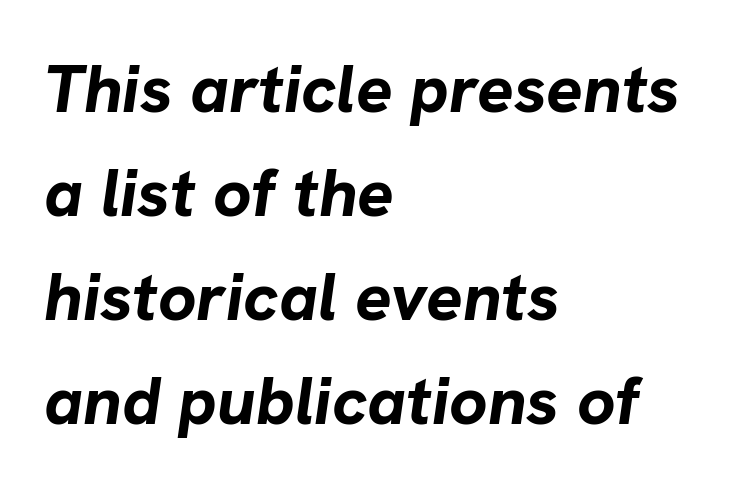
{"italic": "yes", "lean": "right", "slant_degrees": 8, "bold": "yes", "weight": "bold", "width": "normal", "stroke_contrast": "low", "x_height": "medium", "monospaced": "no", "underline": "no", "align": "left", "line_spacing": "normal", "line_spacing_ratio": 1.53, "letter_spacing": "normal", "letter_spacing_em": 0.0, "glyph_px": 68}
